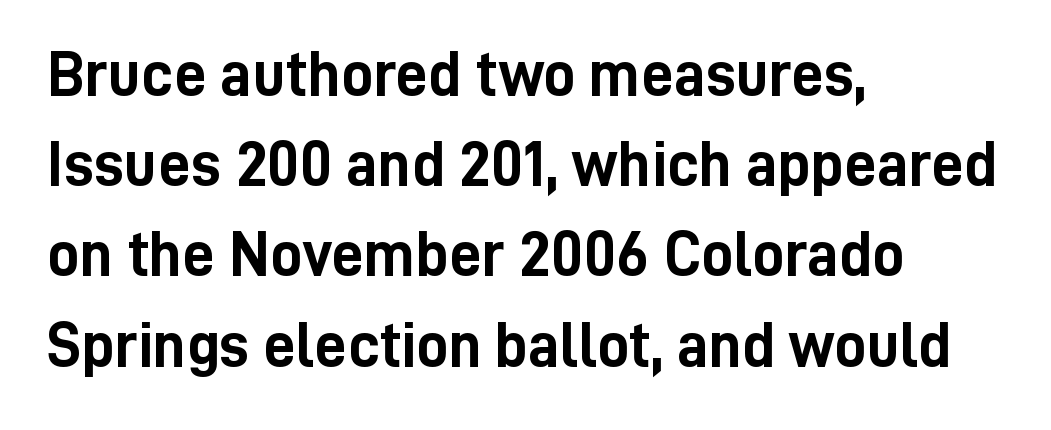
The image shows 64 px semibold, condensed sans-serif type, upright; set left-aligned, normal line spacing (1.41x), normal letter spacing, not underlined; low stroke contrast and a medium x-height.
